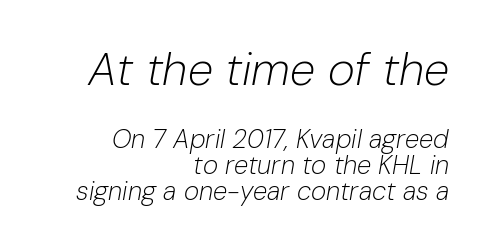
Bold? No — there's no thickening of the strokes. Note the varied advance widths — an 'i' is clearly narrower than an 'm'. There's an unmistakable incline to the writing here. Honestly, there is no underline to notice here at all. Alignment: flush right. You could barely slide anything between these rows.
